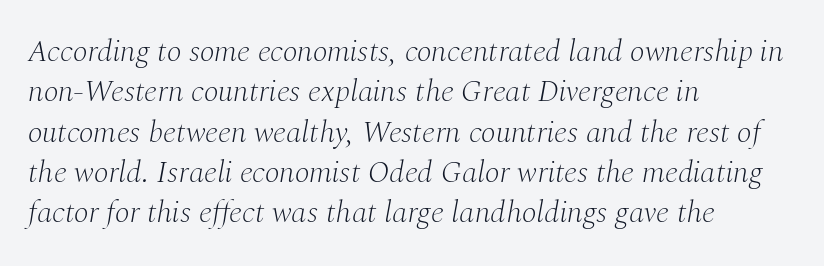
The image shows 31 px light serif type, italic (leaning right); set left-aligned, normal line spacing (1.3x), normal letter spacing, not underlined; medium stroke contrast and a medium x-height.
